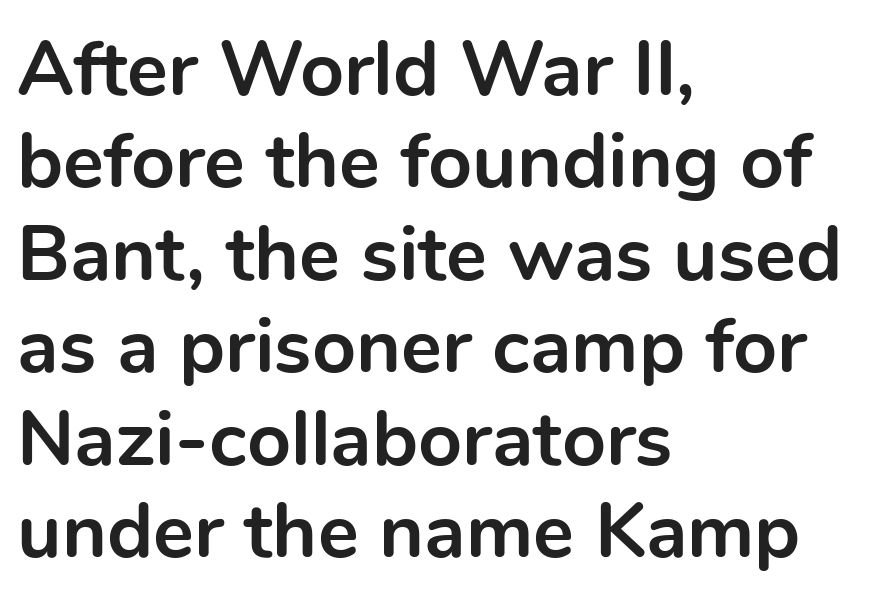
Q: Is the text bold? A: Yes.
Q: Is the text italic (slanted)? A: No, it is upright.
Q: Is the typeface a serif or a sans-serif typeface? A: Sans-serif.
Q: Is the text underlined? A: No.
Q: How is the paragraph aligned? A: Left-aligned.
Q: Is the spacing between letters normal or unusually wide? A: Normal.
Q: Width (condensed, normal, or wide)? A: Normal.
Q: x-height? A: Medium.
Q: Monospaced? A: No.
